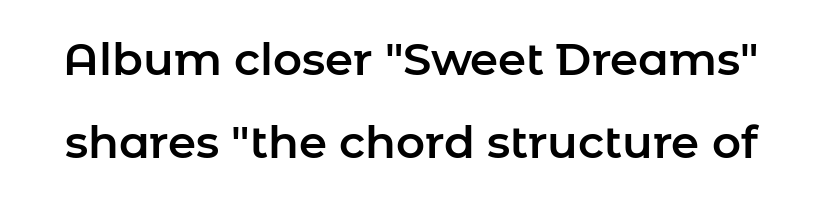
Tracking here is standard; glyphs follow each other at the usual distance. The face used here is proportionally spaced, like ordinary book or web type. The face used here is a sans, in the tradition of grotesques and geometrics. The space beneath each line is pristine and unruled. Posture: straight, roman, zero tilt.
